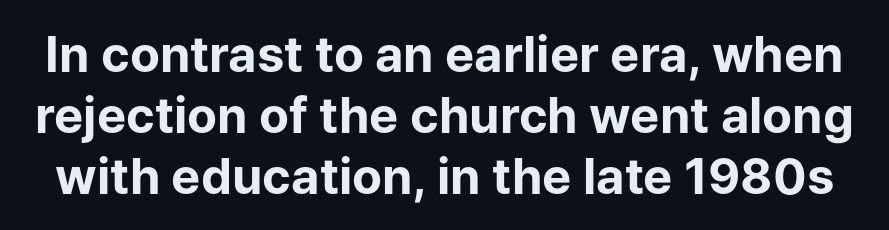
{"serif": "no", "italic": "no", "bold": "yes", "weight": "bold", "width": "normal", "stroke_contrast": "low", "x_height": "medium", "monospaced": "no", "underline": "no", "line_spacing_ratio": 1.24, "letter_spacing": "normal", "letter_spacing_em": 0.0, "glyph_px": 49}
